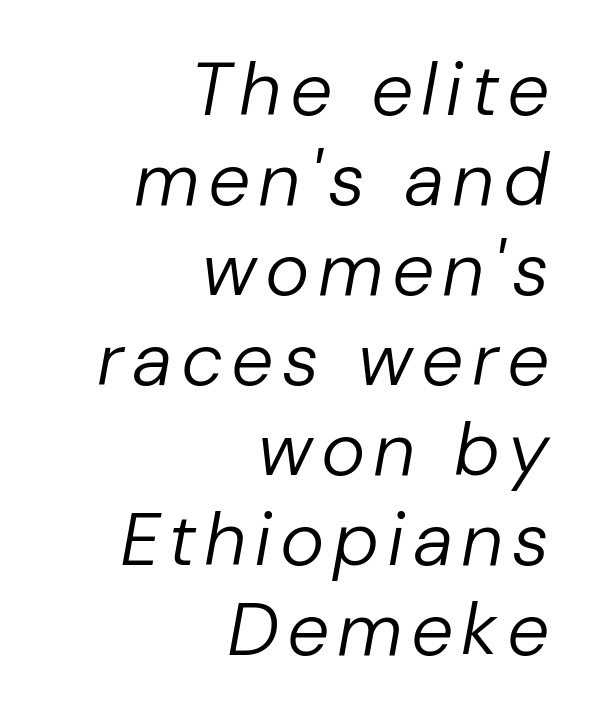
Q: Is the text bold? A: No.
Q: Is the text italic (slanted)? A: Yes, it leans right by about 10 degrees.
Q: Is the text underlined? A: No.
Q: How is the paragraph aligned? A: Right-aligned.
Q: Width (condensed, normal, or wide)? A: Normal.
Q: Stroke contrast? A: Low.
Q: x-height? A: Medium.
Q: Monospaced? A: No.
